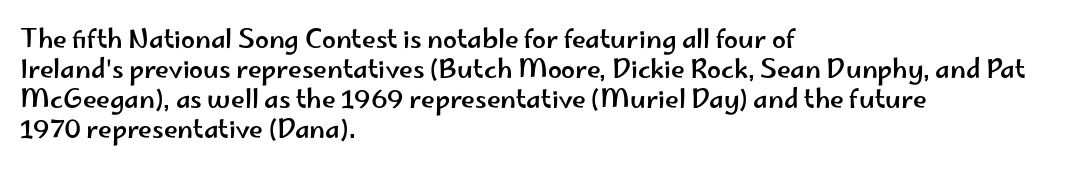
{"italic": "no", "underline": "no", "align": "left", "line_spacing_ratio": 1.2, "letter_spacing": "normal", "letter_spacing_em": 0.0, "glyph_px": 25}
